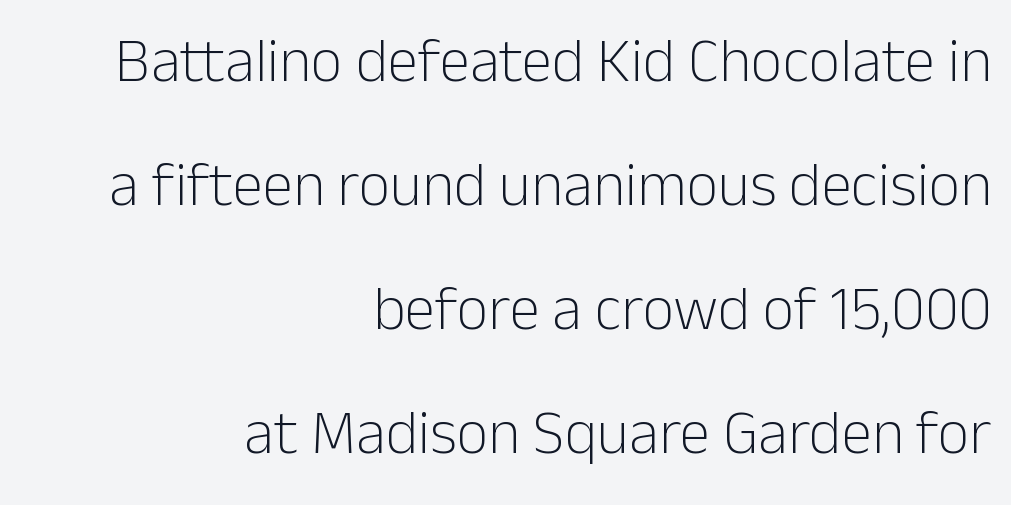
Q: Is the text bold? A: No.
Q: Is the text italic (slanted)? A: No, it is upright.
Q: Is the typeface a serif or a sans-serif typeface? A: Sans-serif.
Q: Is the text underlined? A: No.
Q: How is the paragraph aligned? A: Right-aligned.
Q: Is the spacing between letters normal or unusually wide? A: Normal.
Q: Is the spacing between lines tight, normal or loose? A: Loose.
Q: Width (condensed, normal, or wide)? A: Normal.
Q: Stroke contrast? A: Low.
Q: x-height? A: Medium.
Q: Monospaced? A: No.
